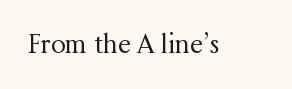
The image shows 26 px text type, upright; set normal letter spacing, not underlined.
